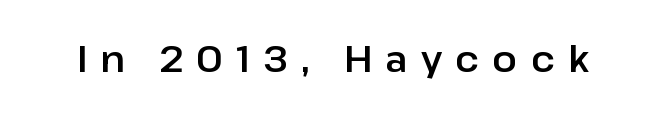
The image shows 37 px sans-serif type, upright; set unusually wide letter spacing (+0.35 em), not underlined; low stroke contrast and a medium x-height.
